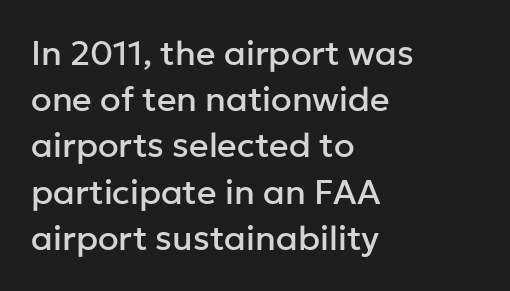
Q: Is the text italic (slanted)? A: No, it is upright.
Q: Is the typeface a serif or a sans-serif typeface? A: Sans-serif.
Q: Is the text underlined? A: No.
Q: How is the paragraph aligned? A: Left-aligned.
Q: Is the spacing between letters normal or unusually wide? A: Normal.
Q: Is the spacing between lines tight, normal or loose? A: Normal.
Q: Width (condensed, normal, or wide)? A: Normal.
Q: Stroke contrast? A: Low.
Q: x-height? A: Medium.
Q: Monospaced? A: No.
